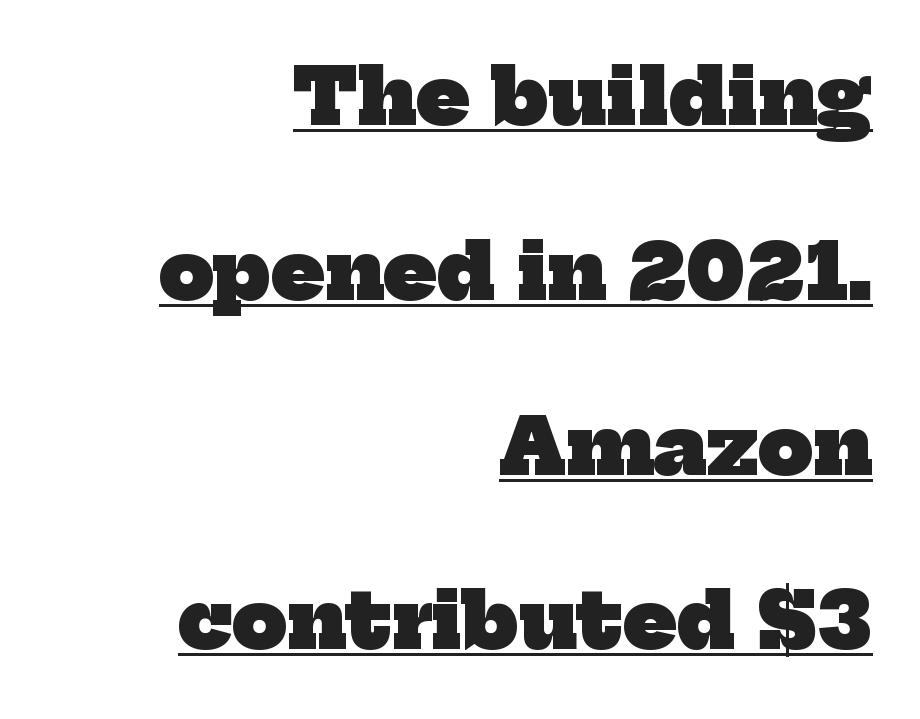
The image shows 77 px heavy serif type; set right-aligned, loose line spacing (2.27x), normal letter spacing, underlined; low stroke contrast and a medium x-height.
